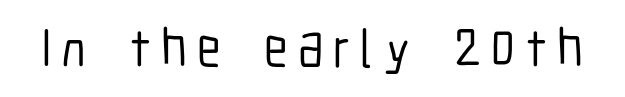
The image shows 54 px condensed sans-serif type, upright; set not underlined; low stroke contrast and a medium x-height.
